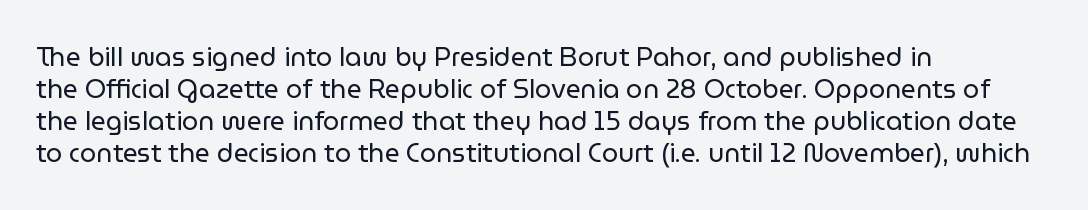
{"italic": "no", "bold": "no", "underline": "no", "align": "left", "line_spacing_ratio": 1.23, "letter_spacing": "normal", "letter_spacing_em": 0.0, "glyph_px": 26}
